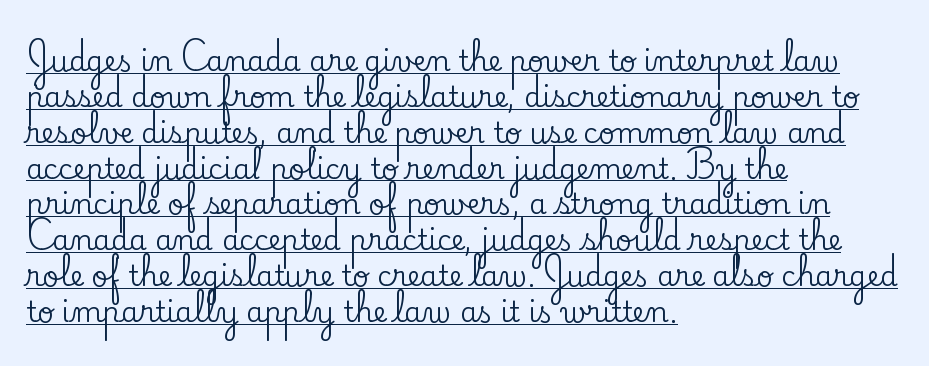
{"serif": "yes", "italic": "no", "width": "normal", "stroke_contrast": "low", "x_height": "small", "monospaced": "no", "underline": "yes", "align": "left", "line_spacing": "normal", "line_spacing_ratio": 1.28, "letter_spacing": "normal", "letter_spacing_em": 0.0, "glyph_px": 28}
